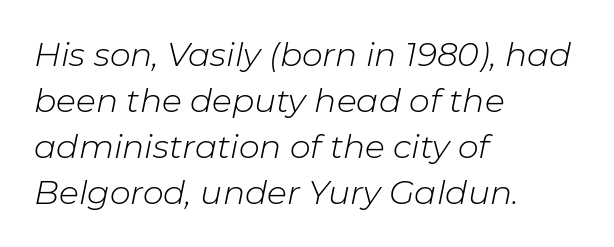
Q: Is the text bold? A: No.
Q: Is the text italic (slanted)? A: Yes, it leans right by about 11 degrees.
Q: Is the text underlined? A: No.
Q: How is the paragraph aligned? A: Left-aligned.
Q: Is the spacing between letters normal or unusually wide? A: Normal.
Q: Is the spacing between lines tight, normal or loose? A: Normal.
Q: Width (condensed, normal, or wide)? A: Normal.
Q: Stroke contrast? A: Low.
Q: x-height? A: Medium.
Q: Monospaced? A: No.
